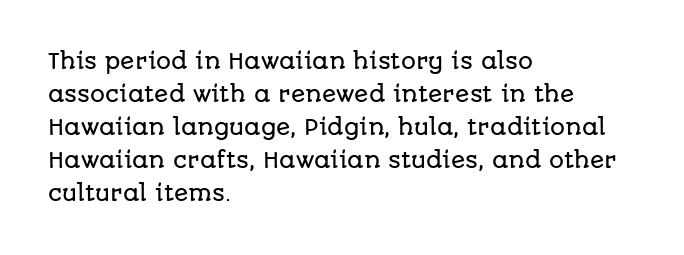
Q: Is the text italic (slanted)? A: No, it is upright.
Q: Is the text underlined? A: No.
Q: How is the paragraph aligned? A: Left-aligned.
Q: Is the spacing between letters normal or unusually wide? A: Normal.
Q: Is the spacing between lines tight, normal or loose? A: Normal.
